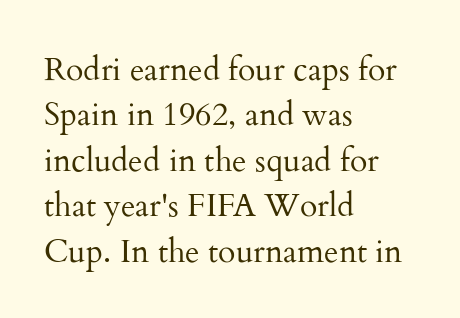
{"serif": "yes", "italic": "no", "bold": "no", "weight": "regular", "width": "normal", "stroke_contrast": "medium", "x_height": "small", "monospaced": "no", "underline": "no", "align": "left", "line_spacing": "normal", "line_spacing_ratio": 1.42, "letter_spacing": "normal", "letter_spacing_em": 0.0, "glyph_px": 32}
